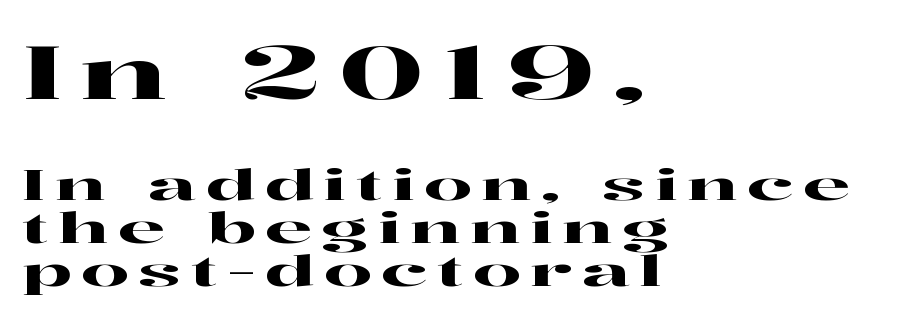
The image shows 73 px wide serif type, upright; set left-aligned, tight line spacing (1.03x), unusually wide letter spacing (+0.23 em), not underlined; the first (top) block is 1.74x larger; high stroke contrast and a medium x-height.
